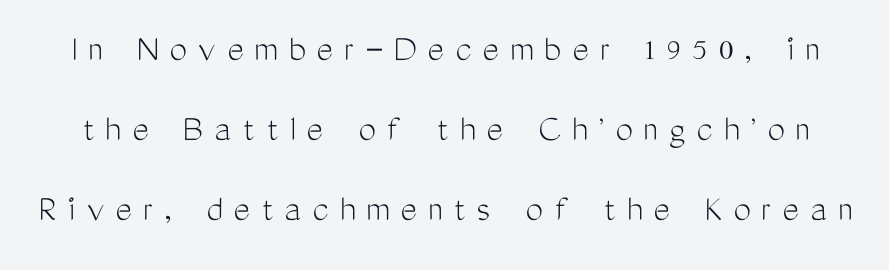
The image shows 39 px light, condensed sans-serif type, upright; set loose line spacing (2.05x), unusually wide letter spacing (+0.28 em), not underlined; medium stroke contrast and a medium x-height.
